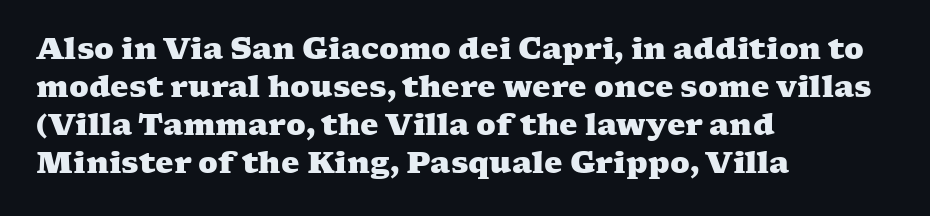
{"serif": "yes", "bold": "yes", "weight": "heavy", "width": "wide", "stroke_contrast": "medium", "x_height": "medium", "monospaced": "no", "underline": "no", "align": "left", "line_spacing": "normal", "line_spacing_ratio": 1.31, "letter_spacing": "normal", "letter_spacing_em": 0.0, "glyph_px": 29}
